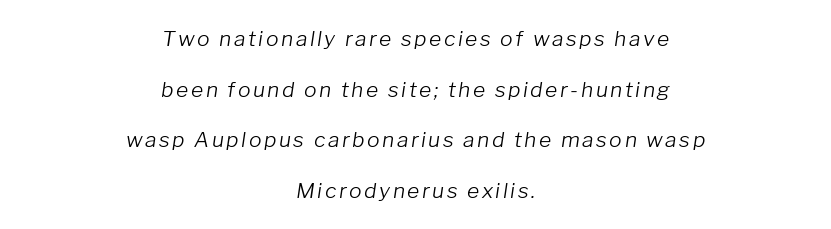
Q: Is the text bold? A: No.
Q: Is the text italic (slanted)? A: Yes, it leans right by about 8 degrees.
Q: Is the text underlined? A: No.
Q: How is the paragraph aligned? A: Centered.
Q: Is the spacing between lines tight, normal or loose? A: Loose.
